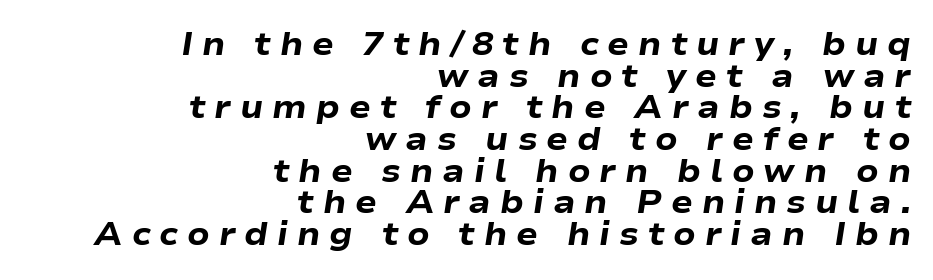
The image shows 32 px heavy, wide type, italic (leaning right); set right-aligned, tight line spacing (0.99x), unusually wide letter spacing (+0.28 em), not underlined; low stroke contrast and a medium x-height.
